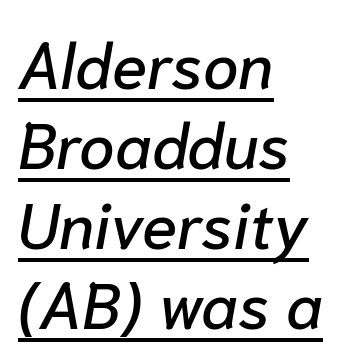
The image shows 64 px text type, italic (leaning right); set left-aligned, normal line spacing (1.25x), normal letter spacing, underlined; low stroke contrast and a medium x-height.
